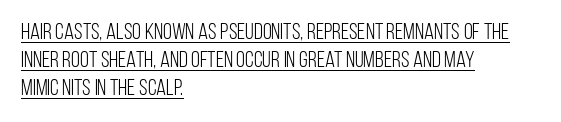
This sample uses an upright cut, with every glyph sitting square on the baseline. The type is set solid horizontally, with unmodified tracking. Nothing heavy about these letters — not bold at all. Like a heading marked for emphasis, these lines bear an underscore. One-word summary of the alignment: left.
